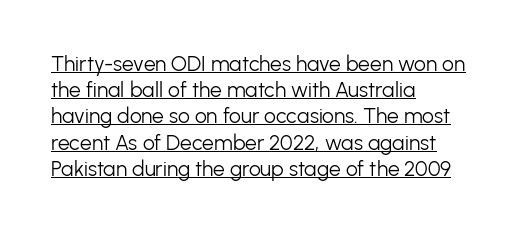
{"italic": "no", "bold": "no", "underline": "yes", "align": "left", "line_spacing": "normal", "line_spacing_ratio": 1.25, "letter_spacing": "normal", "letter_spacing_em": 0.0, "glyph_px": 21}
